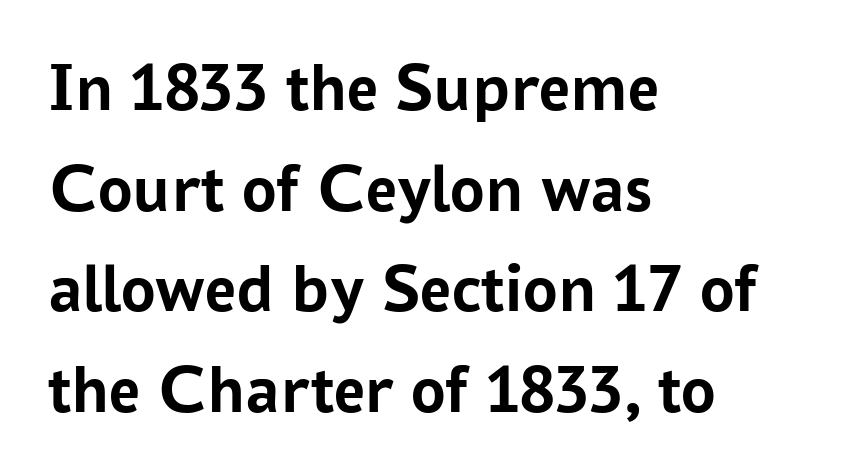
{"serif": "no", "italic": "no", "bold": "yes", "weight": "semibold", "width": "normal", "stroke_contrast": "low", "x_height": "medium", "monospaced": "no", "underline": "no", "align": "left", "line_spacing": "normal", "line_spacing_ratio": 1.46, "letter_spacing": "normal", "letter_spacing_em": 0.0, "glyph_px": 69}
